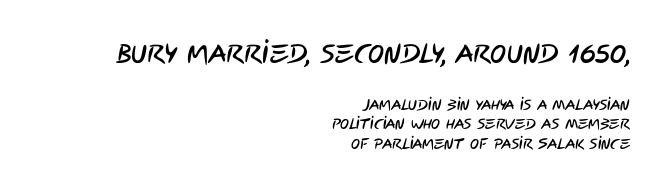
Q: Is the text underlined? A: No.
Q: How is the paragraph aligned? A: Right-aligned.
Q: Is the spacing between letters normal or unusually wide? A: Normal.
Q: Is the spacing between lines tight, normal or loose? A: Normal.
Q: Which block of text is set in a larger size, the first (top) or the second (bottom)? A: The first (top) one.
